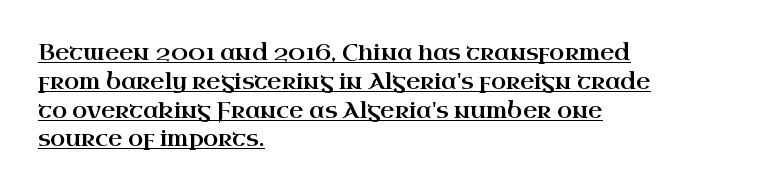
Beneath each row of characters lies a ruled line. Does the copy run flush right? No — it runs flush left. A typesetter would call this leading conventional body-copy spacing. No extra tracking has been applied to these lines. The axis of the letterforms is exactly vertical.
